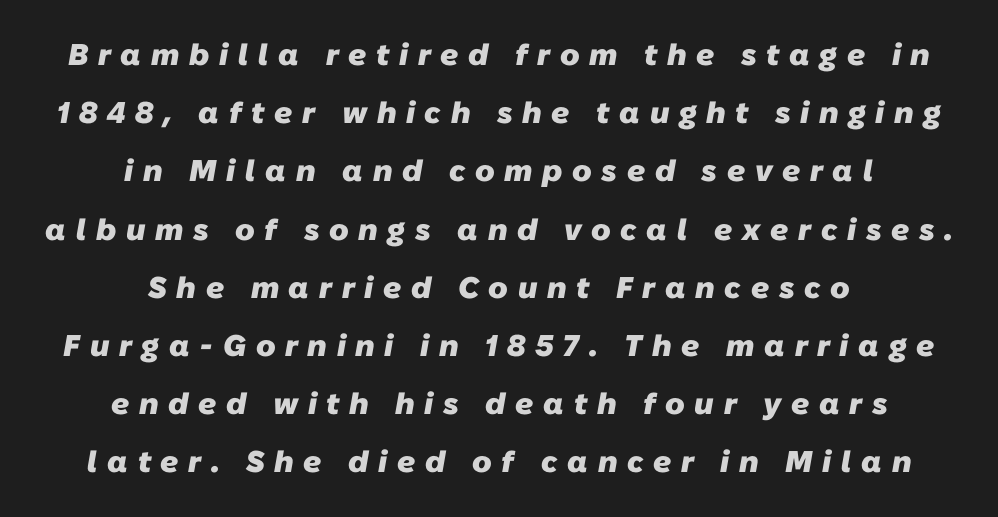
{"serif": "no", "bold": "yes", "weight": "heavy", "width": "normal", "stroke_contrast": "low", "x_height": "medium", "monospaced": "no", "underline": "no", "align": "center", "line_spacing": "loose", "line_spacing_ratio": 1.94, "letter_spacing": "wide", "letter_spacing_em": 0.32, "glyph_px": 30}
